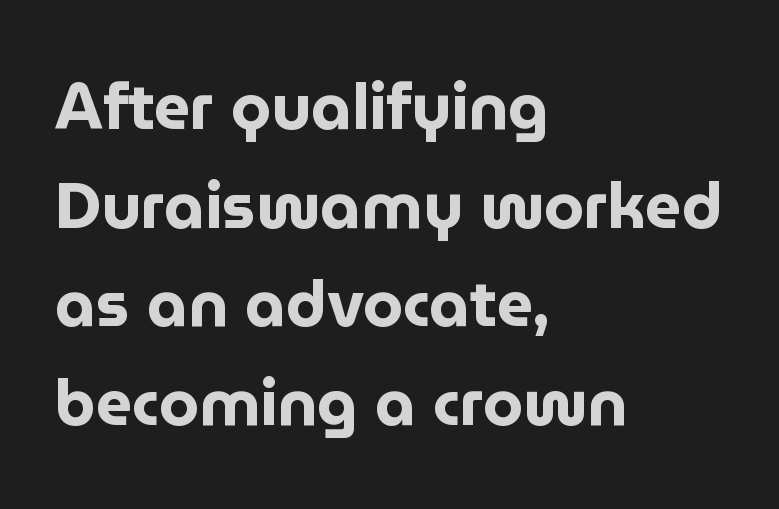
Typographically, this falls in the sans-serif category. Rendered with straight, roman letterforms. The rendering keeps characters at their native spacing. Note the varied advance widths — an 'i' is clearly narrower than an 'm'. Heft: maximum for text — a bold.
